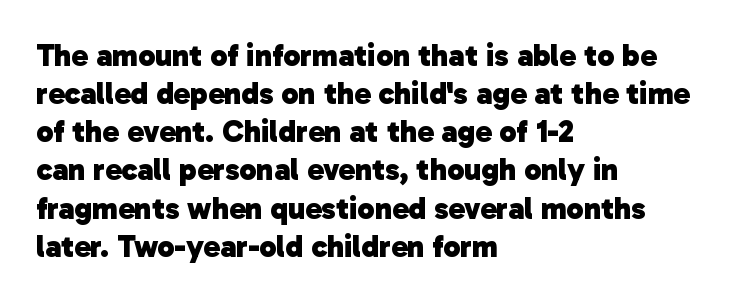
Is this a fixed-width face? No — the glyphs have proportional, varying widths. No extra tracking has been applied to these lines. The passage shown is not underscored anywhere. The lines are quadded left.
